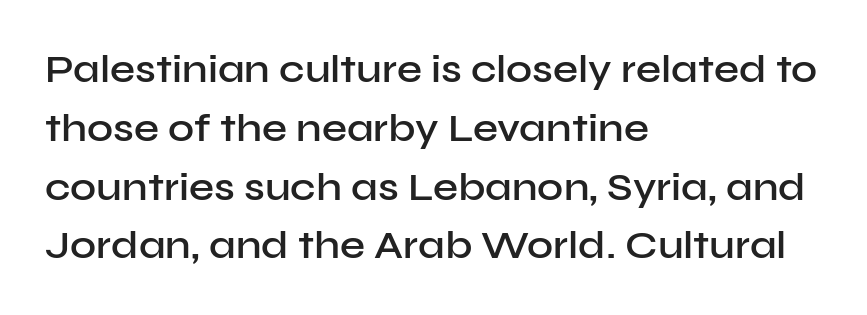
Unlike italic type, these characters show no tilt at all. The characters look somewhat weighty, a semibold short of true bold. Notice how descenders clear the ascenders below comfortably — that's standard leading. Each letter keeps its own natural width here, so spacing adapts to shape. The letters sit at their default tracking, neither squeezed nor spread.
